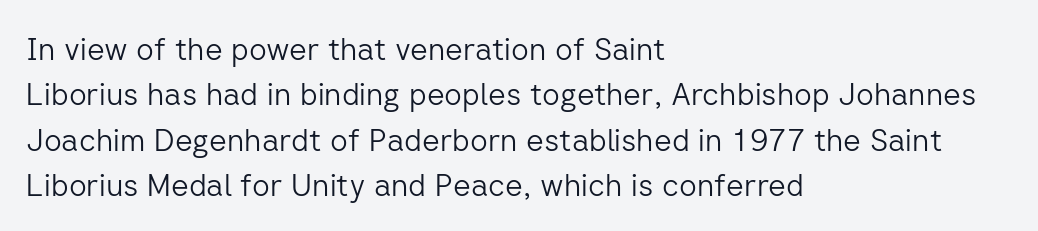
Q: Is the text bold? A: No.
Q: Is the text italic (slanted)? A: No, it is upright.
Q: Is the typeface a serif or a sans-serif typeface? A: Sans-serif.
Q: Is the text underlined? A: No.
Q: How is the paragraph aligned? A: Left-aligned.
Q: Is the spacing between letters normal or unusually wide? A: Normal.
Q: Is the spacing between lines tight, normal or loose? A: Normal.
Q: Width (condensed, normal, or wide)? A: Normal.
Q: Stroke contrast? A: Low.
Q: x-height? A: Medium.
Q: Monospaced? A: No.
